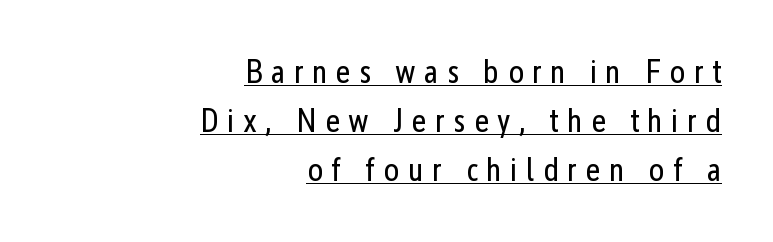
{"serif": "no", "italic": "no", "bold": "no", "weight": "regular", "width": "condensed", "stroke_contrast": "low", "x_height": "medium", "monospaced": "no", "underline": "yes", "align": "right", "line_spacing": "normal", "line_spacing_ratio": 1.48, "letter_spacing": "wide", "letter_spacing_em": 0.25, "glyph_px": 33}
